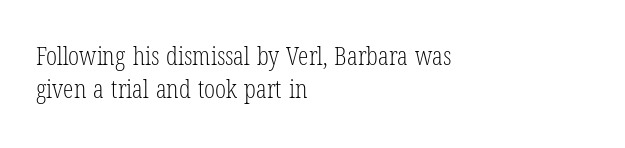
The image shows 26 px text type, upright; set left-aligned, normal line spacing (1.26x), normal letter spacing, not underlined.
